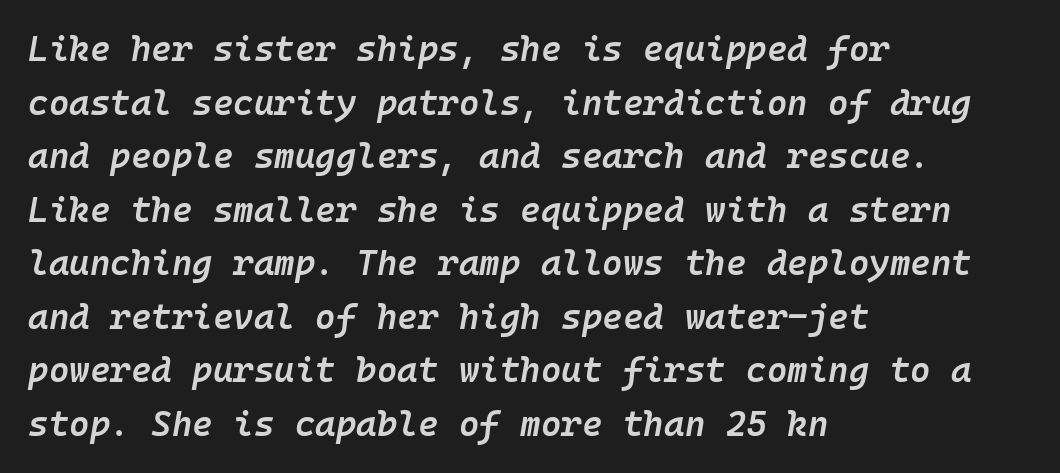
The image shows 35 px semibold type, italic (leaning right), monospaced; set left-aligned, normal line spacing (1.53x), normal letter spacing, not underlined; low stroke contrast and a medium x-height.
